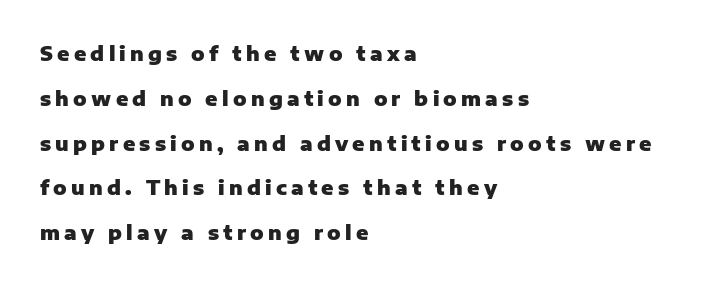
{"italic": "no", "bold": "yes", "underline": "no", "align": "left", "line_spacing": "loose", "line_spacing_ratio": 2.24, "letter_spacing": "wide", "letter_spacing_em": 0.21, "glyph_px": 20}
